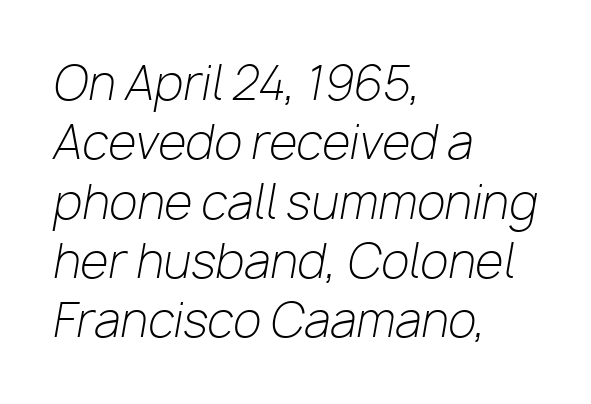
Q: Is the text bold? A: No.
Q: Is the text italic (slanted)? A: Yes, it leans right by about 10 degrees.
Q: Is the text underlined? A: No.
Q: How is the paragraph aligned? A: Left-aligned.
Q: Is the spacing between letters normal or unusually wide? A: Normal.
Q: Is the spacing between lines tight, normal or loose? A: Normal.
Q: Width (condensed, normal, or wide)? A: Normal.
Q: Stroke contrast? A: Low.
Q: x-height? A: Medium.
Q: Monospaced? A: No.
